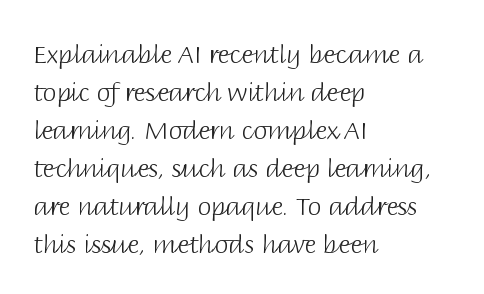
{"italic": "no", "bold": "no", "underline": "no", "align": "left", "line_spacing": "normal", "line_spacing_ratio": 1.52, "letter_spacing": "normal", "letter_spacing_em": 0.0, "glyph_px": 25}
